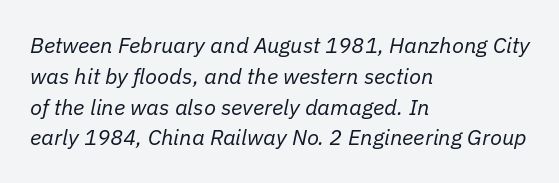
Q: Is the text bold? A: No.
Q: Is the text italic (slanted)? A: Yes, it leans right by about 11 degrees.
Q: Is the text underlined? A: No.
Q: How is the paragraph aligned? A: Left-aligned.
Q: Is the spacing between letters normal or unusually wide? A: Normal.
Q: Is the spacing between lines tight, normal or loose? A: Normal.
